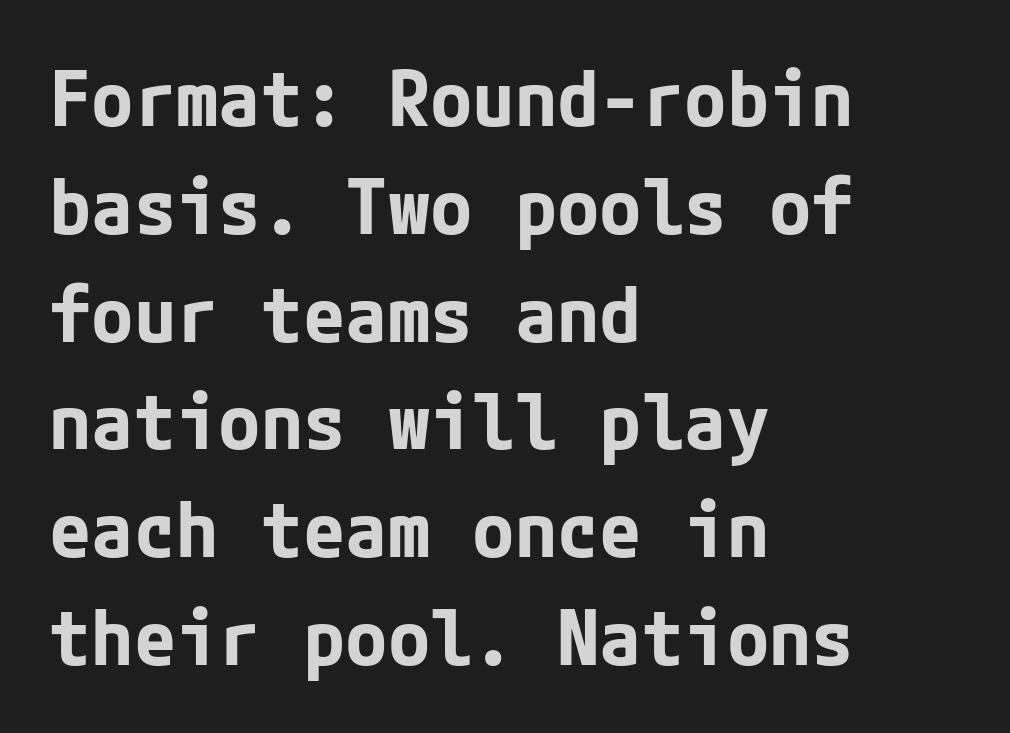
The image shows 77 px bold sans-serif type, upright; set left-aligned, normal line spacing (1.4x), normal letter spacing, not underlined; low stroke contrast and a medium x-height.
